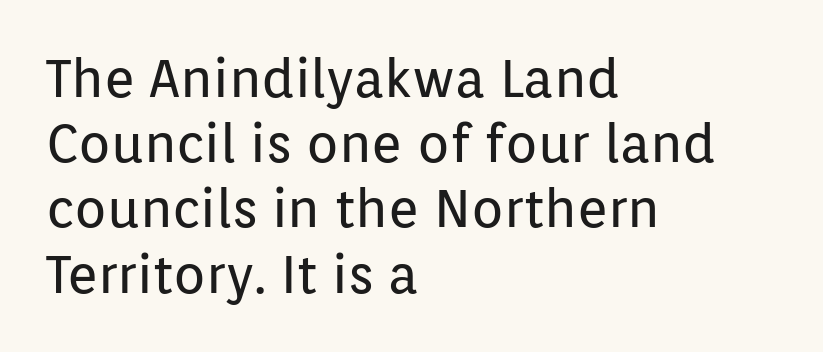
The weight tops out at a normal text grade. The lettering stays uniformly vertical, giving the passage a roman look. The foot of each line stays bare and open. Note the varied advance widths — an 'i' is clearly narrower than an 'm'. Nope, no serifs anywhere on these letters. The face used here is rendered with its standard letterfit.
